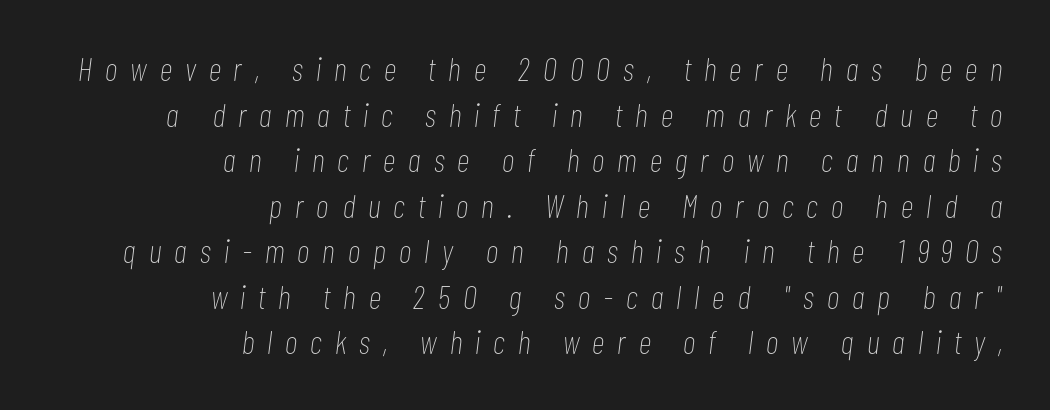
Q: Is the text bold? A: No.
Q: Is the text italic (slanted)? A: Yes, it leans right by about 7 degrees.
Q: Is the text underlined? A: No.
Q: How is the paragraph aligned? A: Right-aligned.
Q: Is the spacing between letters normal or unusually wide? A: Unusually wide.
Q: Is the spacing between lines tight, normal or loose? A: Normal.
Q: Width (condensed, normal, or wide)? A: Condensed.
Q: Stroke contrast? A: Low.
Q: x-height? A: Medium.
Q: Monospaced? A: No.
